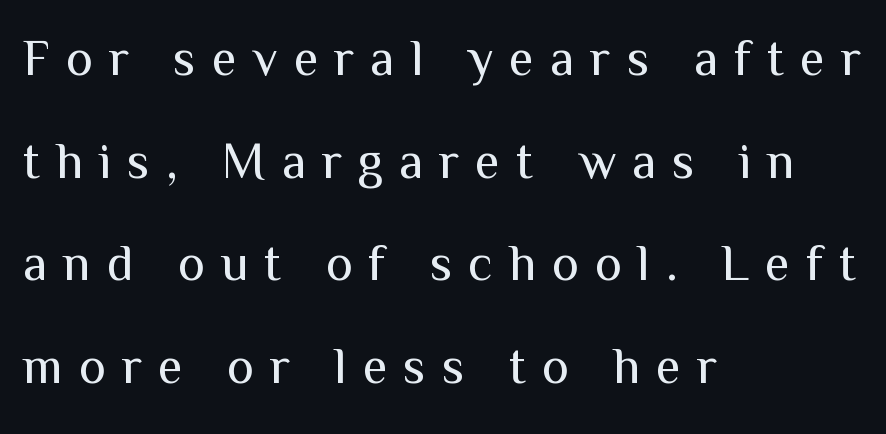
{"serif": "no", "italic": "no", "bold": "no", "weight": "regular", "width": "normal", "stroke_contrast": "medium", "x_height": "medium", "monospaced": "no", "underline": "no", "align": "left", "line_spacing": "loose", "line_spacing_ratio": 2.01, "letter_spacing": "wide", "letter_spacing_em": 0.31, "glyph_px": 51}
